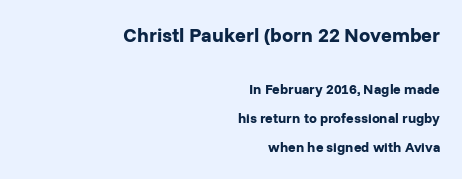
The image shows 20 px bold type, upright; set right-aligned, loose line spacing (2.09x), normal letter spacing, not underlined; the first (top) block is 1.43x larger.
